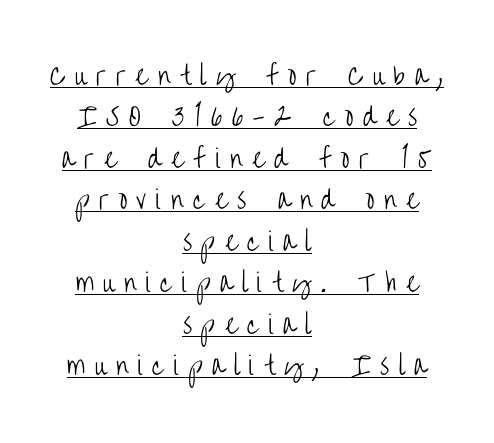
Q: Is the text bold? A: No.
Q: Is the text italic (slanted)? A: No, it is upright.
Q: Is the text underlined? A: Yes.
Q: How is the paragraph aligned? A: Centered.
Q: Is the spacing between letters normal or unusually wide? A: Unusually wide.
Q: Is the spacing between lines tight, normal or loose? A: Normal.
